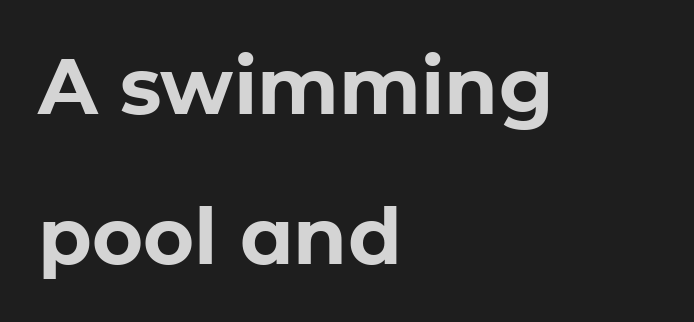
The image shows 78 px bold sans-serif type, upright; set left-aligned, loose line spacing (1.92x), normal letter spacing, not underlined; low stroke contrast and a medium x-height.
